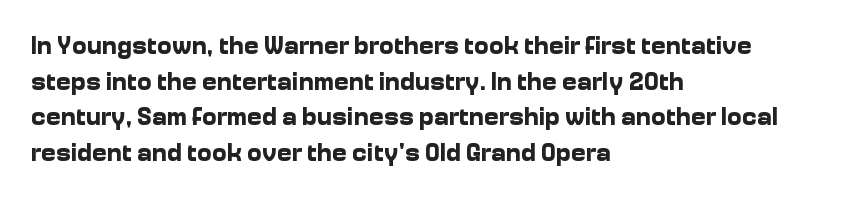
{"italic": "no", "bold": "yes", "underline": "no", "align": "left", "line_spacing": "normal", "line_spacing_ratio": 1.43, "letter_spacing": "normal", "letter_spacing_em": 0.0, "glyph_px": 25}
